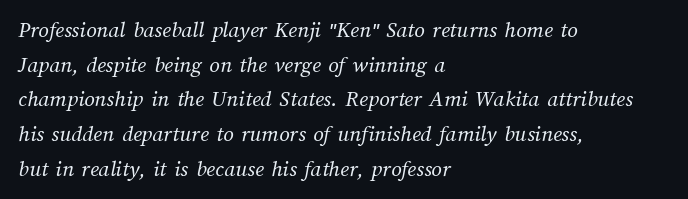
Q: Is the text bold? A: No.
Q: Is the text underlined? A: No.
Q: How is the paragraph aligned? A: Left-aligned.
Q: Is the spacing between letters normal or unusually wide? A: Normal.
Q: Is the spacing between lines tight, normal or loose? A: Normal.
